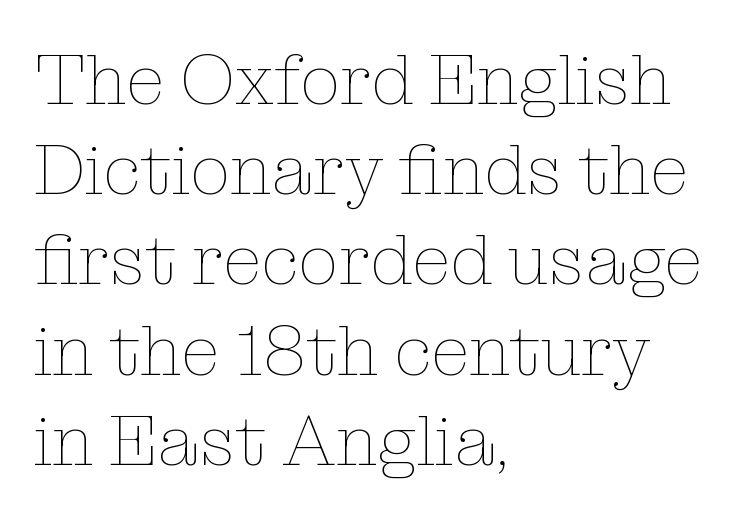
Q: Is the text bold? A: No.
Q: Is the text italic (slanted)? A: No, it is upright.
Q: Is the text underlined? A: No.
Q: How is the paragraph aligned? A: Left-aligned.
Q: Is the spacing between letters normal or unusually wide? A: Normal.
Q: Is the spacing between lines tight, normal or loose? A: Normal.
Q: Width (condensed, normal, or wide)? A: Normal.
Q: Stroke contrast? A: Low.
Q: x-height? A: Medium.
Q: Monospaced? A: No.
